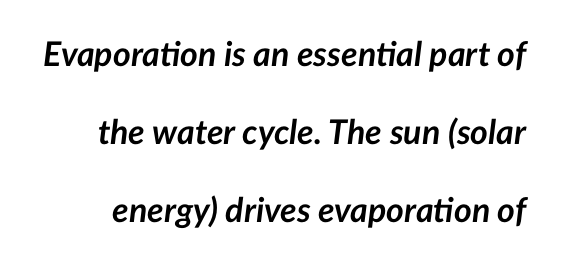
The image shows 34 px semibold type, italic (leaning right); set loose line spacing (2.3x), normal letter spacing, not underlined; low stroke contrast and a medium x-height.
